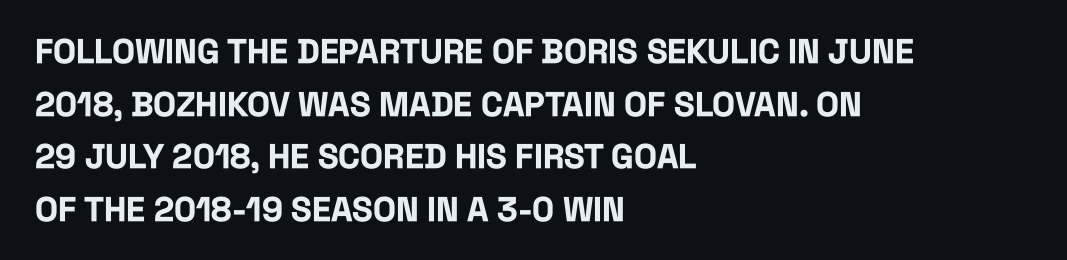
Q: Is the text bold? A: Yes.
Q: Is the text italic (slanted)? A: No, it is upright.
Q: Is the typeface a serif or a sans-serif typeface? A: Sans-serif.
Q: Is the text underlined? A: No.
Q: How is the paragraph aligned? A: Left-aligned.
Q: Is the spacing between letters normal or unusually wide? A: Normal.
Q: Is the spacing between lines tight, normal or loose? A: Normal.
Q: Width (condensed, normal, or wide)? A: Condensed.
Q: Stroke contrast? A: Low.
Q: x-height? A: Large.
Q: Monospaced? A: No.
